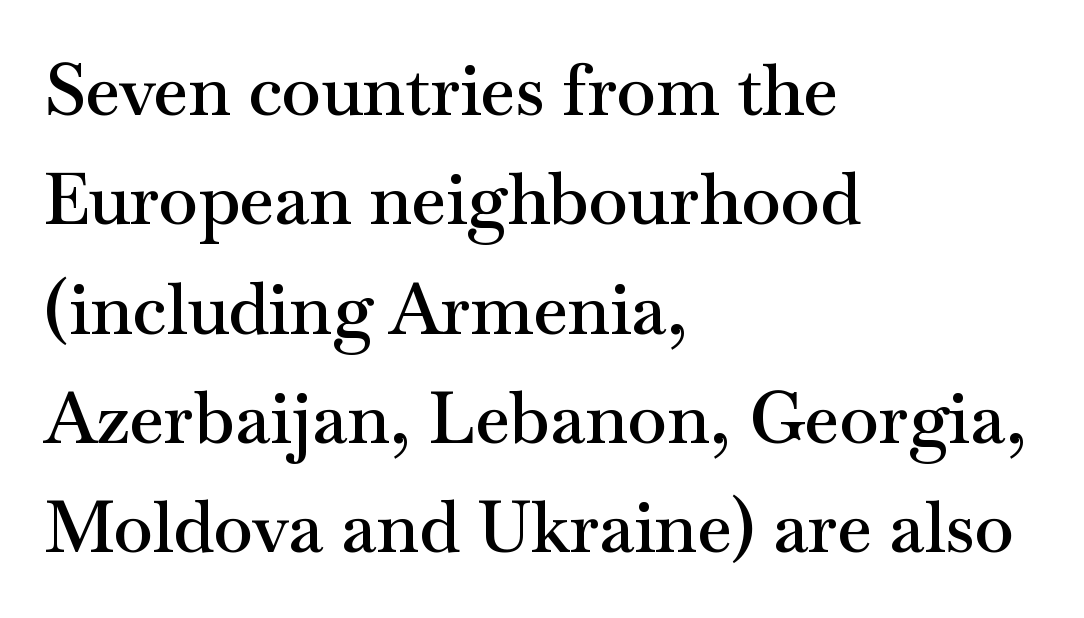
Regarding serifs, this sample has them. Casual observation: everything's shoved over to the left. The characters look somewhat weighty, a semibold short of true bold. Ordinary non-slanted type is in use. Reading down the column, the eye jumps a familiar distance to each next line.
